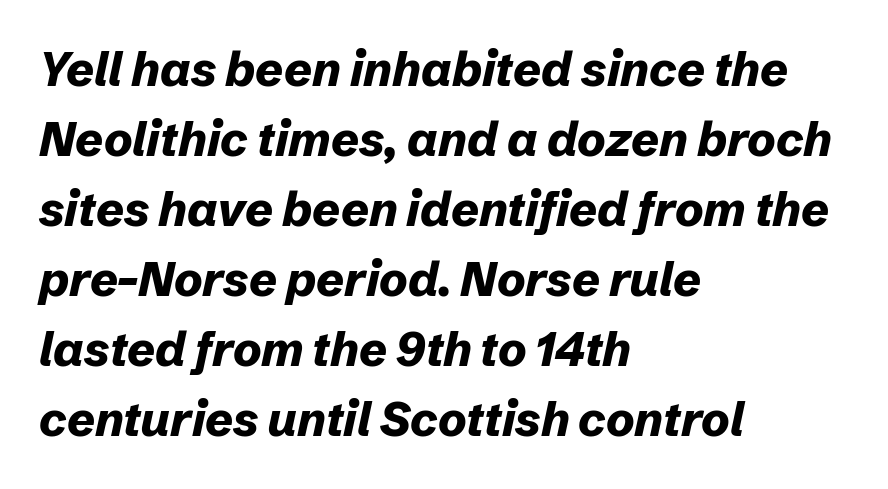
Horizontally, the lines are justified to the leading edge only. The area under the type is left untouched. Here the designer chose a conventional face with non-uniform glyph widths. No extra tracking has been applied to these lines. Evenly set lines give the paragraph a standard silhouette.
